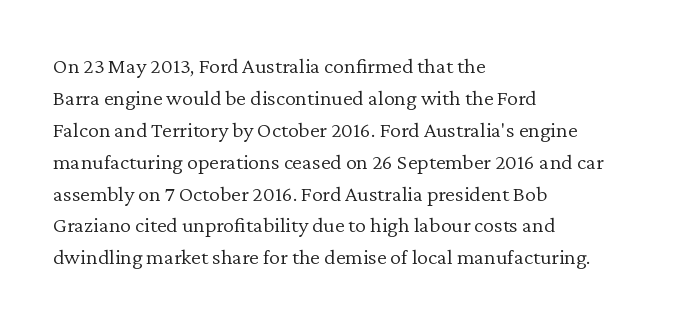
This sample uses an upright cut, with every glyph sitting square on the baseline. Check the space under the baseline: it is left empty. These lines are set flush left with a ragged right edge. Weight: not bold — regular or lighter.
